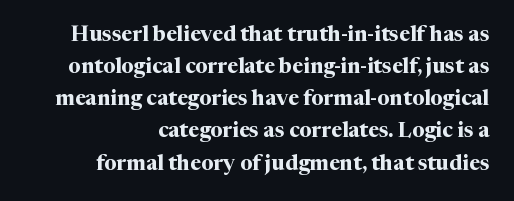
{"italic": "no", "bold": "yes", "underline": "no", "align": "right", "line_spacing": "normal", "line_spacing_ratio": 1.53, "letter_spacing": "normal", "letter_spacing_em": 0.0, "glyph_px": 21}
